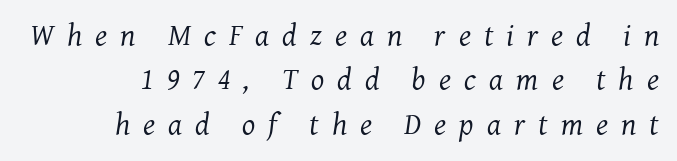
The image shows 31 px regular-weight serif type, italic (leaning right); set right-aligned, normal line spacing (1.43x), unusually wide letter spacing (+0.42 em), not underlined; medium stroke contrast and a medium x-height.
